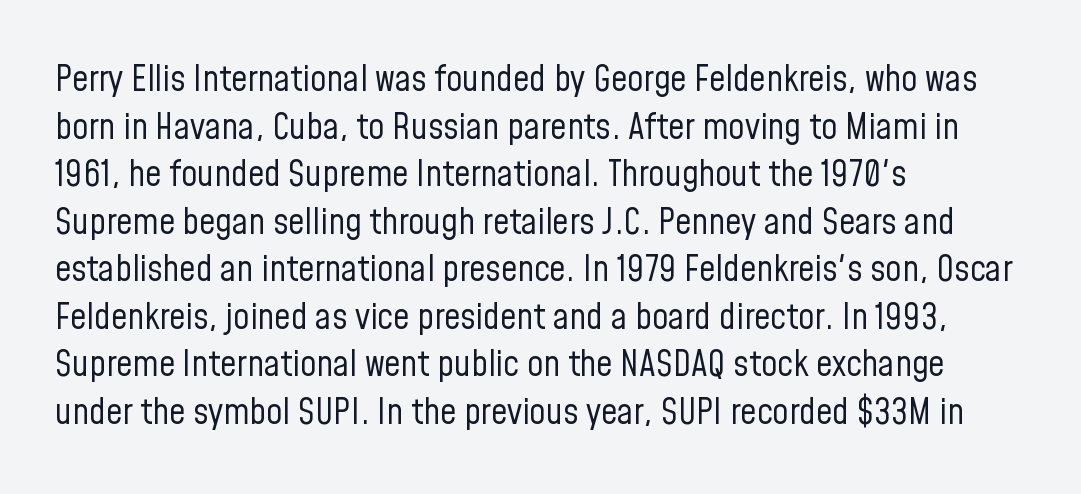
The image shows 36 px regular-weight, condensed sans-serif type, upright; set left-aligned, normal line spacing (1.32x), normal letter spacing, not underlined; low stroke contrast and a medium x-height.
